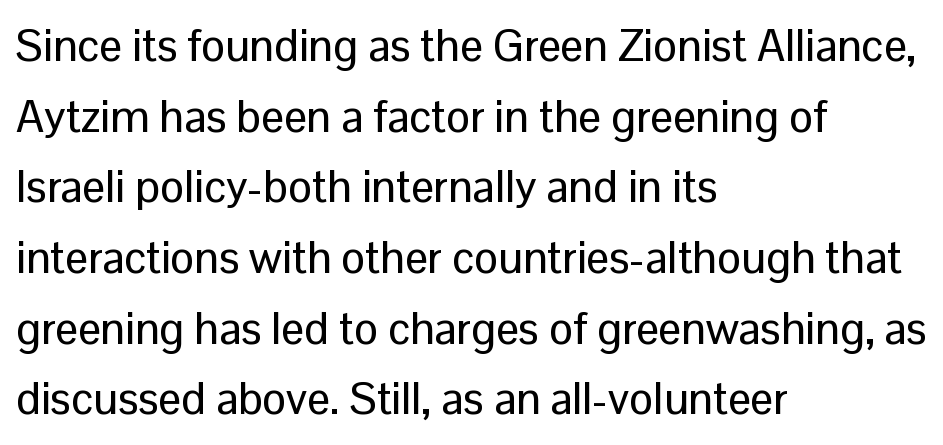
The lines in this sample share a left origin and differ only in where they stop. Descender tails drop into unmarked territory. The line texture is even and compact thanks to regular tracking. Regarding serifs, this sample does without them. Honestly, the row spacing looks completely unremarkable.
